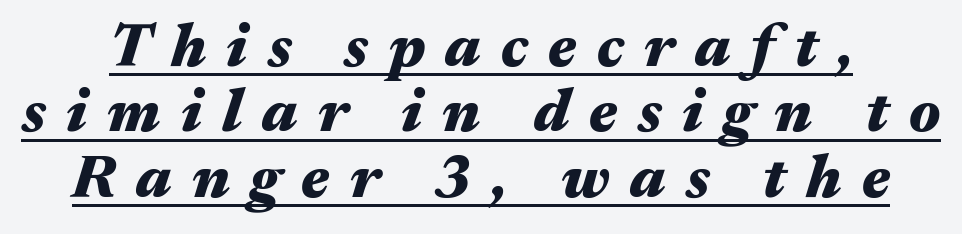
Style check: oblique. Note the varied advance widths — an 'i' is clearly narrower than an 'm'. Short note: letters widely spaced. Emphasis is given by a line drawn under the lettering.
